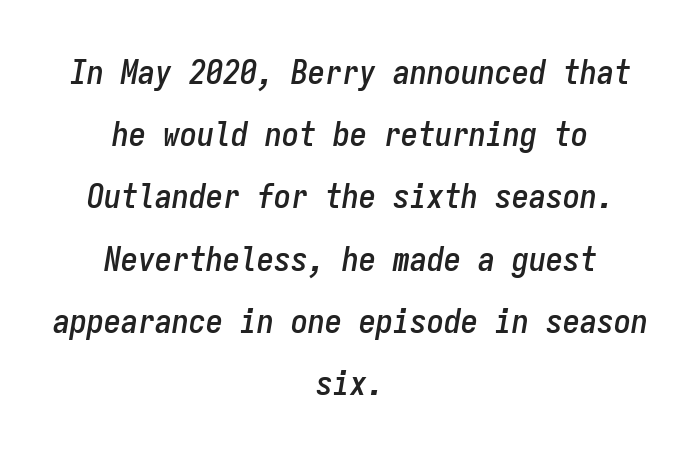
The image shows 34 px condensed type, italic (leaning right), monospaced; set centered, line spacing 1.83x, normal letter spacing, not underlined; low stroke contrast and a medium x-height.
